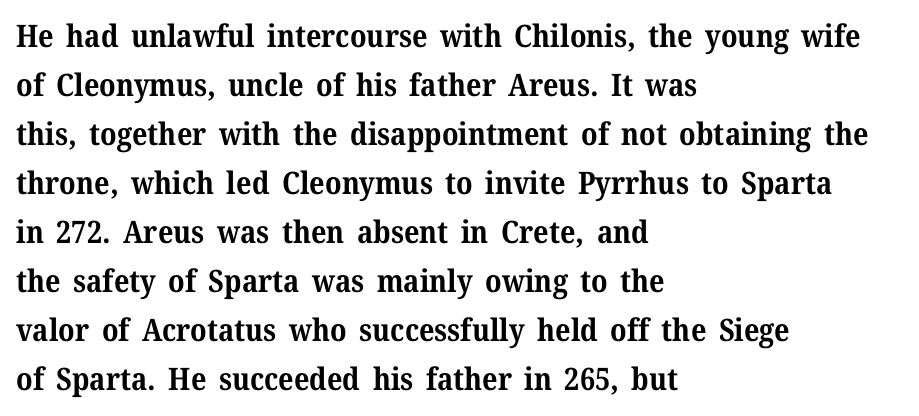
Q: Is the text bold? A: Yes.
Q: Is the text italic (slanted)? A: No, it is upright.
Q: Is the typeface a serif or a sans-serif typeface? A: Serif.
Q: Is the text underlined? A: No.
Q: How is the paragraph aligned? A: Left-aligned.
Q: Is the spacing between letters normal or unusually wide? A: Normal.
Q: Is the spacing between lines tight, normal or loose? A: Normal.
Q: Width (condensed, normal, or wide)? A: Normal.
Q: Stroke contrast? A: Medium.
Q: x-height? A: Medium.
Q: Monospaced? A: No.
